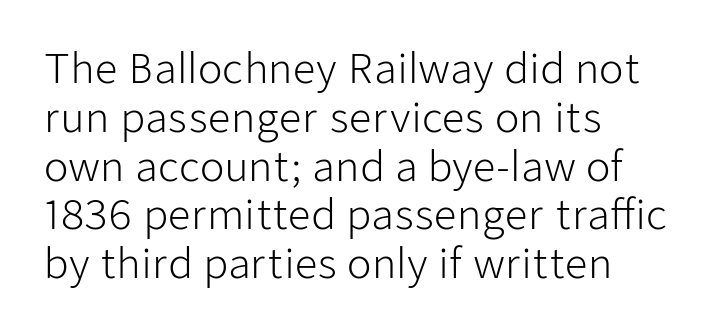
{"serif": "no", "italic": "no", "bold": "no", "weight": "light", "width": "normal", "stroke_contrast": "low", "x_height": "medium", "monospaced": "no", "underline": "no", "align": "left", "line_spacing_ratio": 1.22, "letter_spacing": "normal", "letter_spacing_em": 0.0, "glyph_px": 40}
